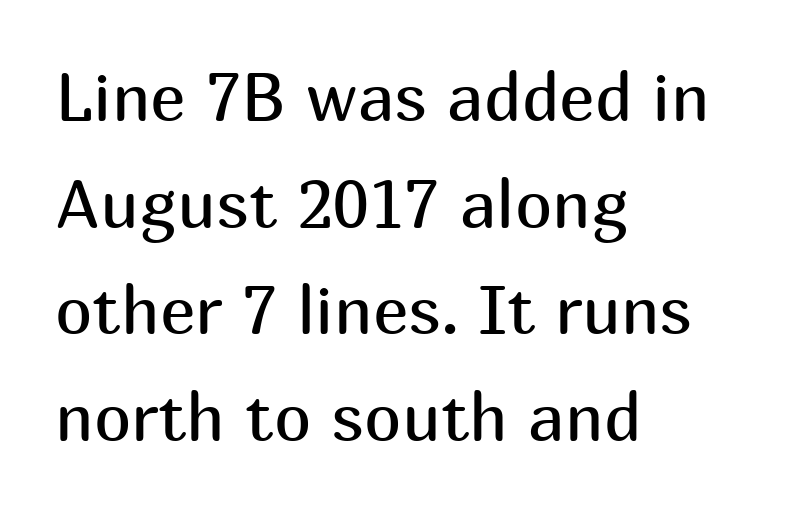
{"serif": "no", "italic": "no", "bold": "no", "weight": "regular", "width": "normal", "stroke_contrast": "medium", "x_height": "medium", "monospaced": "no", "underline": "no", "align": "left", "line_spacing": "normal", "line_spacing_ratio": 1.59, "letter_spacing": "normal", "letter_spacing_em": 0.0, "glyph_px": 67}
